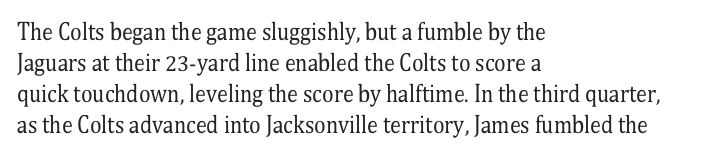
The words here are not underlined. Default kerning and tracking; the words read as compact shapes. The paragraph shown leans on its left margin. Posture: straight, roman, zero tilt. Vertical stems look standard width or narrower in stroke. Vertical spacing — default.
